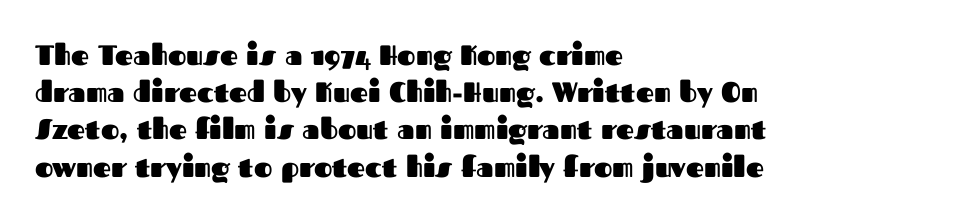
The image shows 28 px heavy sans-serif type, upright; set left-aligned, normal line spacing (1.33x), normal letter spacing, not underlined; medium stroke contrast and a medium x-height.
